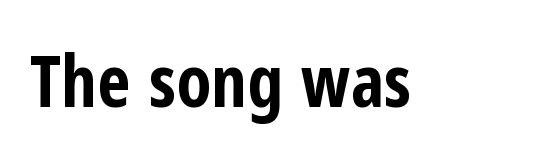
Looks like regular typesetting: each glyph gets only the width it needs. Letterform terminals end flat and unadorned throughout the passage. Italic? Not at all — the glyphs are vertical. The strip under each line holds only bare page.
